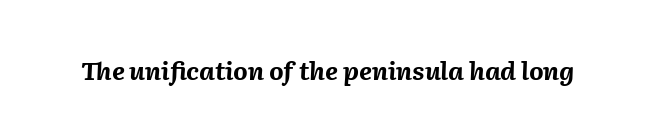
{"italic": "yes", "lean": "right", "slant_degrees": 2, "bold": "yes", "underline": "no", "letter_spacing": "normal", "letter_spacing_em": 0.0, "glyph_px": 25}
